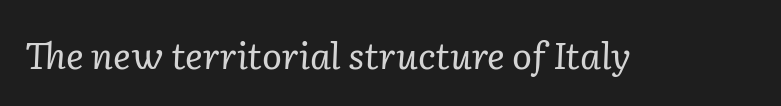
The image shows 37 px regular-weight serif type, italic (leaning right); set normal letter spacing, not underlined; low stroke contrast and a medium x-height.
